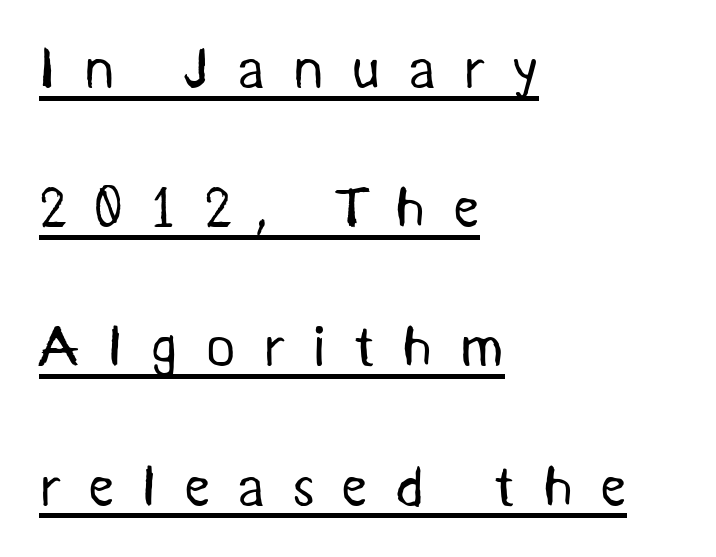
The image shows 58 px regular-weight sans-serif type; set left-aligned, loose line spacing (2.4x), unusually wide letter spacing (+0.46 em), underlined; medium stroke contrast and a medium x-height.
